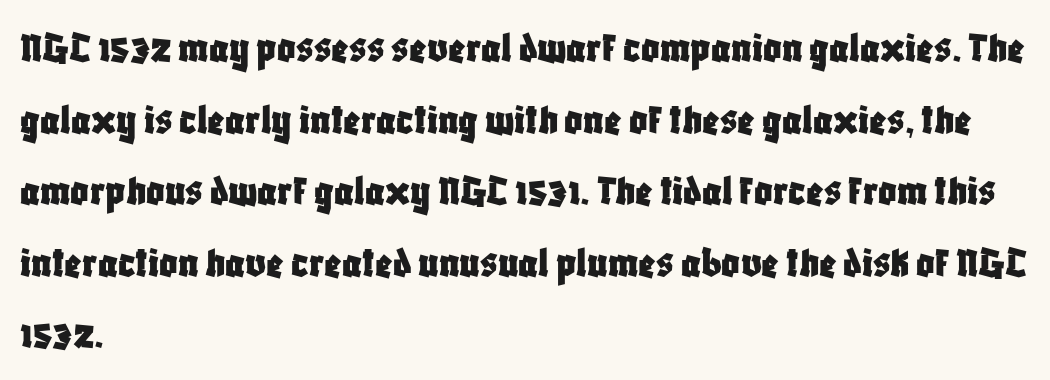
The image shows 45 px condensed sans-serif type, upright; set left-aligned, normal line spacing (1.59x), normal letter spacing, not underlined; low stroke contrast and a large x-height.
